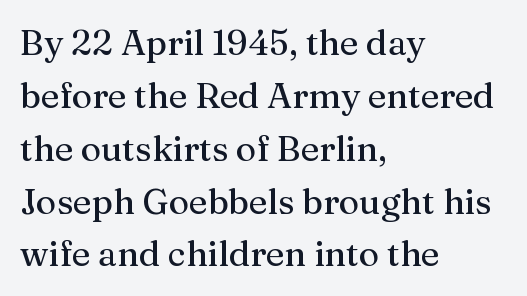
Proportional: the letters do not fall into vertical columns. Typographically, this falls in the serif category. The words here are not underlined. Typeset ragged right — the left edge is the straight one. You can tell it's not italic because the verticals are truly vertical.
